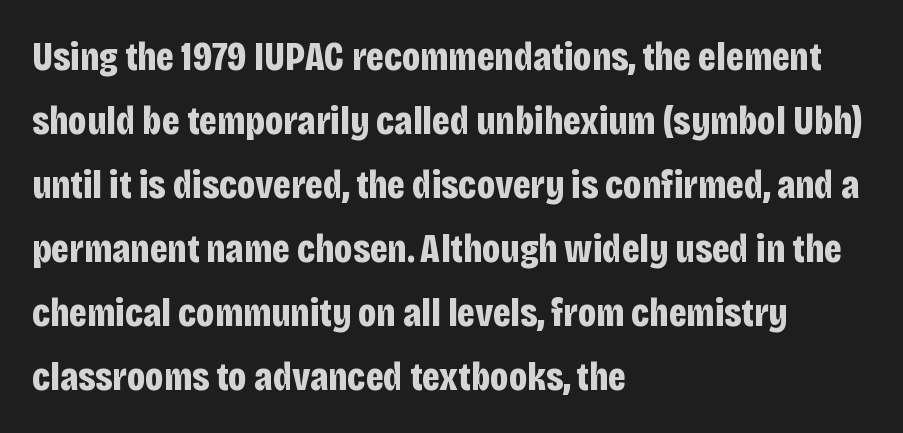
Q: Is the text bold? A: Yes.
Q: Is the text italic (slanted)? A: No, it is upright.
Q: Is the typeface a serif or a sans-serif typeface? A: Sans-serif.
Q: Is the text underlined? A: No.
Q: How is the paragraph aligned? A: Left-aligned.
Q: Is the spacing between letters normal or unusually wide? A: Normal.
Q: Is the spacing between lines tight, normal or loose? A: Normal.
Q: Width (condensed, normal, or wide)? A: Condensed.
Q: Stroke contrast? A: Low.
Q: x-height? A: Large.
Q: Monospaced? A: No.
